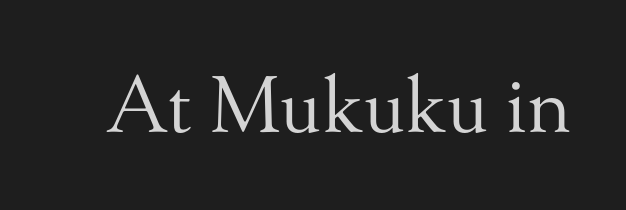
Q: Is the text bold? A: No.
Q: Is the text italic (slanted)? A: No, it is upright.
Q: Is the typeface a serif or a sans-serif typeface? A: Serif.
Q: Is the text underlined? A: No.
Q: Is the spacing between letters normal or unusually wide? A: Normal.
Q: Width (condensed, normal, or wide)? A: Normal.
Q: Stroke contrast? A: Medium.
Q: x-height? A: Small.
Q: Monospaced? A: No.
